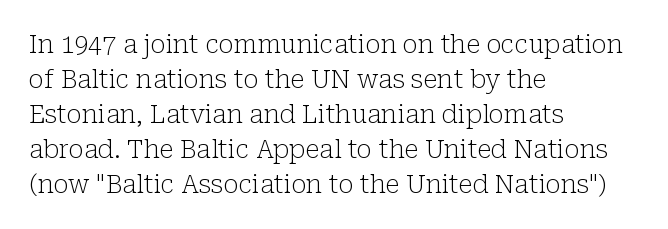
Q: Is the text bold? A: No.
Q: Is the text italic (slanted)? A: No, it is upright.
Q: Is the text underlined? A: No.
Q: How is the paragraph aligned? A: Left-aligned.
Q: Is the spacing between letters normal or unusually wide? A: Normal.
Q: Is the spacing between lines tight, normal or loose? A: Normal.
